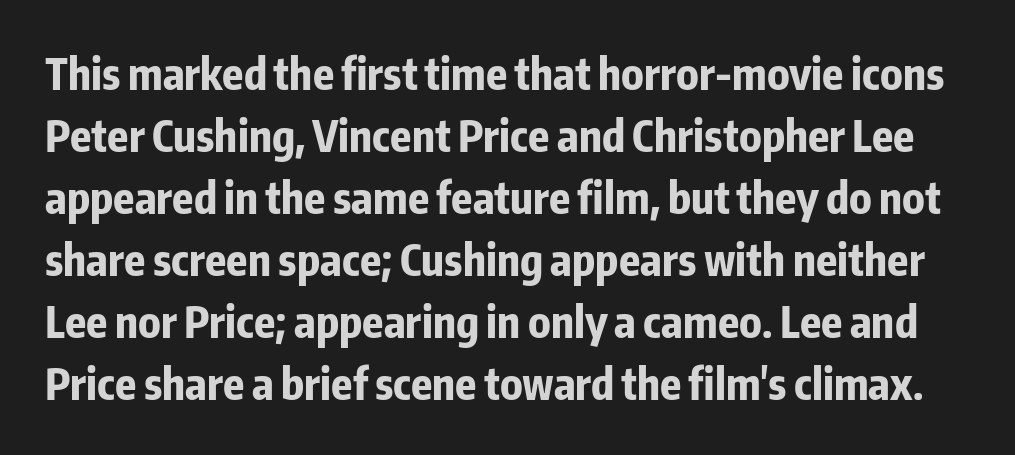
You can tell it's not italic because the verticals are truly vertical. Unmarked baselines from the first word to the last. What stands out about the letter spacing? Nothing — it is the standard amount. Nope, no serifs anywhere on these letters. Evenly set lines give the paragraph a standard silhouette. Here the designer chose a conventional face with non-uniform glyph widths.
